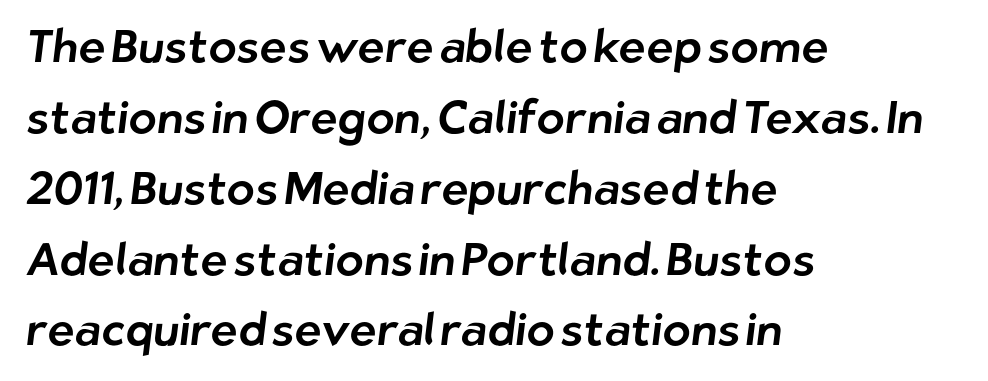
A normal amount of white space separates one row of letters from the next. The passage is arranged the way most books set body copy — flush left. Grotesque or geometric, the face here clearly has no serifs. Words float on clear page, feet unadorned.
